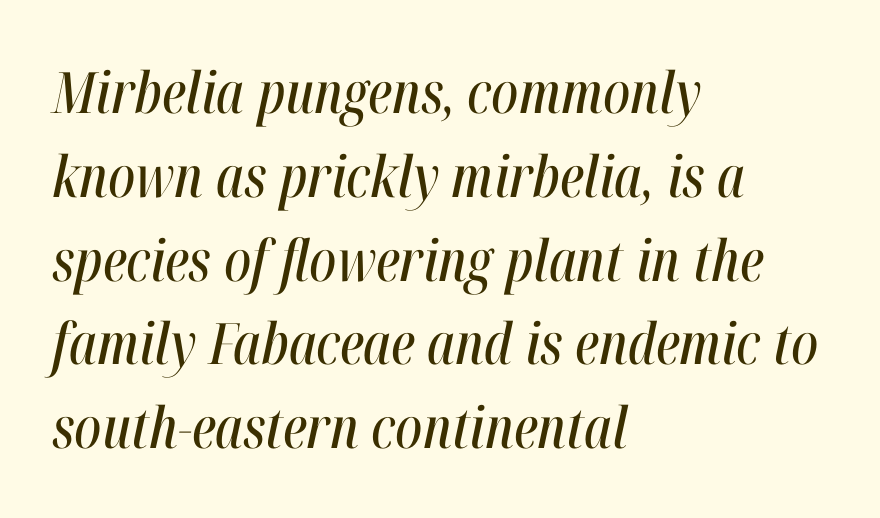
Q: Is the text italic (slanted)? A: Yes, it leans right by about 12 degrees.
Q: Is the text underlined? A: No.
Q: How is the paragraph aligned? A: Left-aligned.
Q: Is the spacing between letters normal or unusually wide? A: Normal.
Q: Is the spacing between lines tight, normal or loose? A: Normal.
Q: Width (condensed, normal, or wide)? A: Condensed.
Q: Stroke contrast? A: High.
Q: x-height? A: Medium.
Q: Monospaced? A: No.
